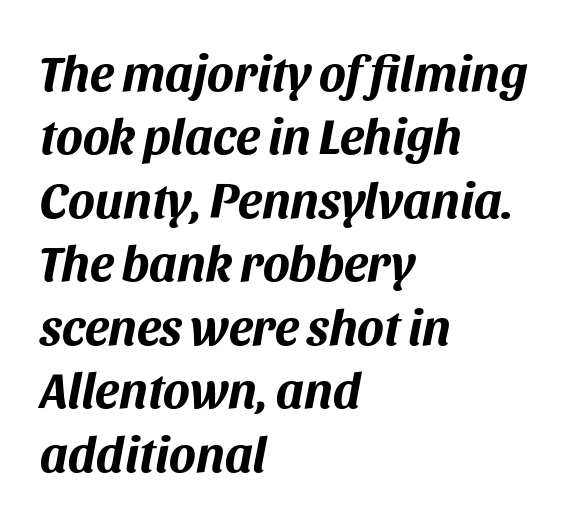
Q: Is the text bold? A: Yes.
Q: Is the text italic (slanted)? A: Yes, it leans right by about 11 degrees.
Q: Is the text underlined? A: No.
Q: How is the paragraph aligned? A: Left-aligned.
Q: Is the spacing between letters normal or unusually wide? A: Normal.
Q: Is the spacing between lines tight, normal or loose? A: Normal.
Q: Width (condensed, normal, or wide)? A: Normal.
Q: Stroke contrast? A: Medium.
Q: x-height? A: Large.
Q: Monospaced? A: No.
